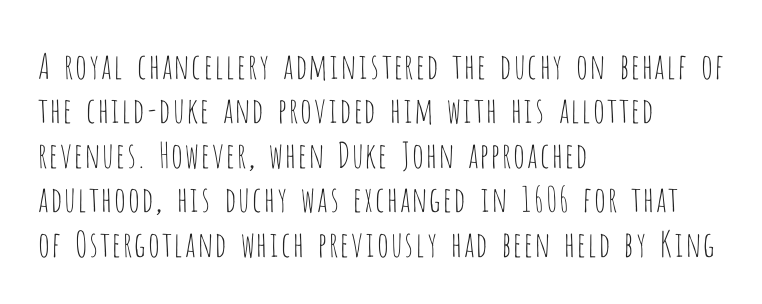
The image shows 35 px thin, condensed sans-serif type, upright; set left-aligned, normal line spacing (1.27x), normal letter spacing, not underlined; low stroke contrast and a large x-height.
